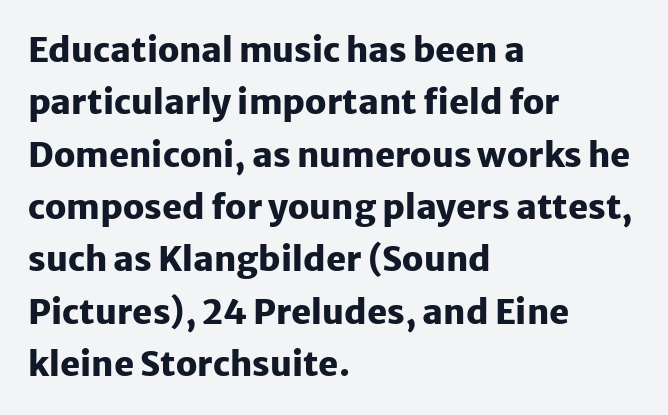
The image shows 34 px heavy sans-serif type, upright; set left-aligned, normal line spacing (1.54x), normal letter spacing, not underlined; low stroke contrast and a medium x-height.
